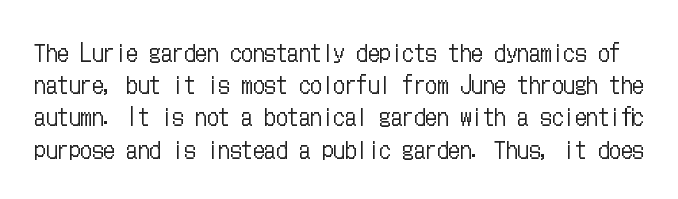
{"italic": "no", "bold": "no", "underline": "no", "line_spacing": "normal", "line_spacing_ratio": 1.4, "letter_spacing": "normal", "letter_spacing_em": 0.0, "glyph_px": 23}
